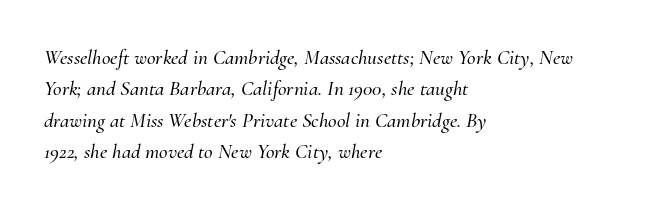
{"italic": "yes", "lean": "right", "slant_degrees": 10, "underline": "no", "align": "left", "line_spacing": "normal", "line_spacing_ratio": 1.49, "letter_spacing": "normal", "letter_spacing_em": 0.0, "glyph_px": 21}
